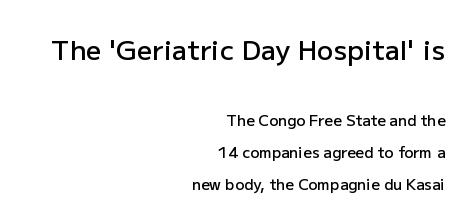
The image shows 27 px text type, upright; set right-aligned, loose line spacing (2.15x), normal letter spacing, not underlined; the first (top) block is 1.8x larger.
